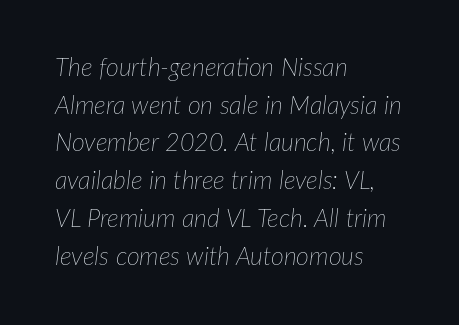
{"italic": "yes", "lean": "right", "slant_degrees": 7, "bold": "no", "underline": "no", "align": "left", "line_spacing": "normal", "line_spacing_ratio": 1.51, "letter_spacing": "normal", "letter_spacing_em": 0.0, "glyph_px": 25}
